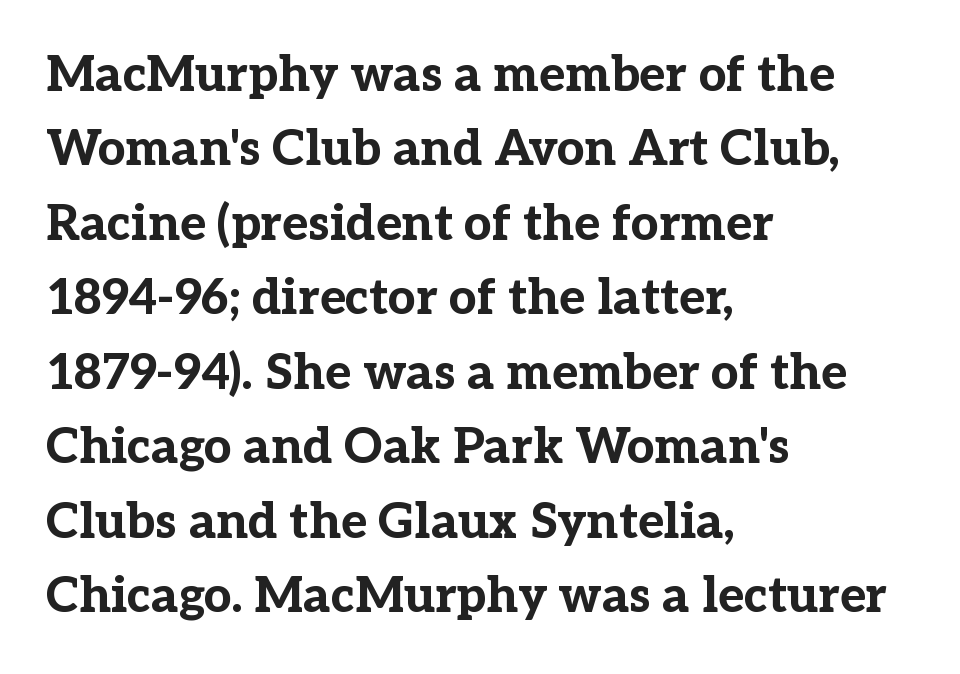
Q: Is the text bold? A: Yes.
Q: Is the text italic (slanted)? A: No, it is upright.
Q: Is the typeface a serif or a sans-serif typeface? A: Serif.
Q: Is the text underlined? A: No.
Q: How is the paragraph aligned? A: Left-aligned.
Q: Is the spacing between letters normal or unusually wide? A: Normal.
Q: Is the spacing between lines tight, normal or loose? A: Normal.
Q: Width (condensed, normal, or wide)? A: Normal.
Q: Stroke contrast? A: Low.
Q: x-height? A: Medium.
Q: Monospaced? A: No.
